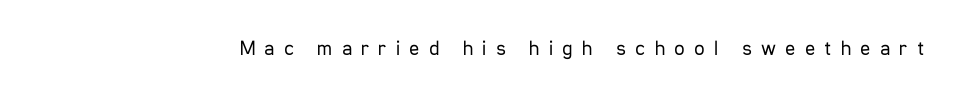
{"italic": "no", "bold": "no", "underline": "no", "letter_spacing": "wide", "letter_spacing_em": 0.44, "glyph_px": 21}
